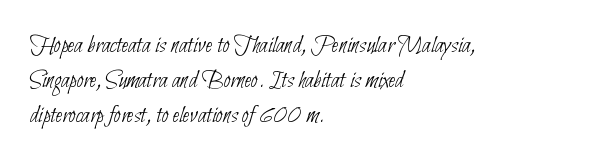
Clear beneath every line of the passage. The font is comparable to plain body text, perhaps lighter. If you drew a ruler down the left edge, every line would touch it. In terms of leading, this rendering sits right in the middle. Students, note that the glyphs here touch the page at normal intervals.
